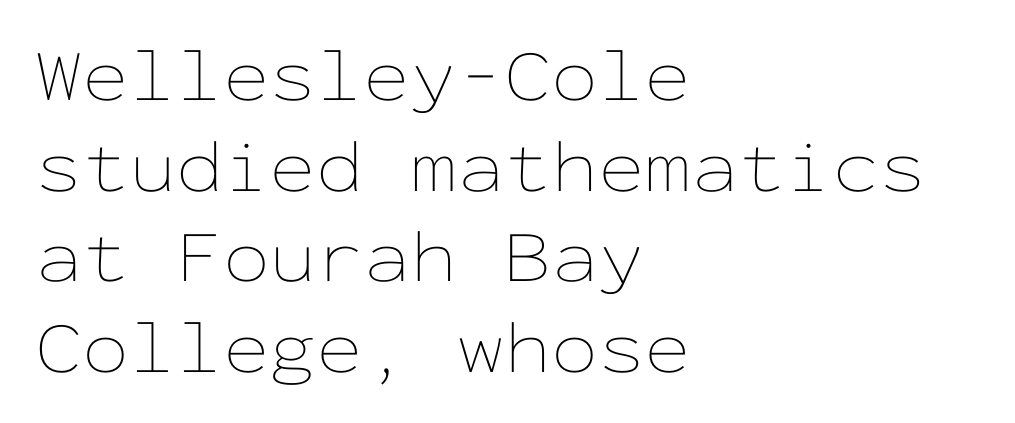
Q: Is the text bold? A: No.
Q: Is the text italic (slanted)? A: No, it is upright.
Q: Is the text underlined? A: No.
Q: How is the paragraph aligned? A: Left-aligned.
Q: Is the spacing between letters normal or unusually wide? A: Normal.
Q: Width (condensed, normal, or wide)? A: Wide.
Q: Stroke contrast? A: Low.
Q: x-height? A: Medium.
Q: Monospaced? A: Yes.
